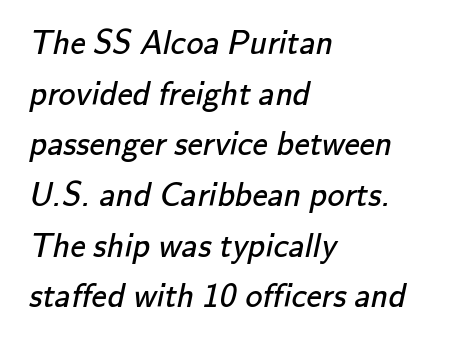
{"serif": "no", "bold": "no", "weight": "regular", "width": "normal", "stroke_contrast": "low", "x_height": "small", "monospaced": "no", "underline": "no", "align": "left", "line_spacing": "normal", "line_spacing_ratio": 1.49, "letter_spacing": "normal", "letter_spacing_em": 0.0, "glyph_px": 34}
